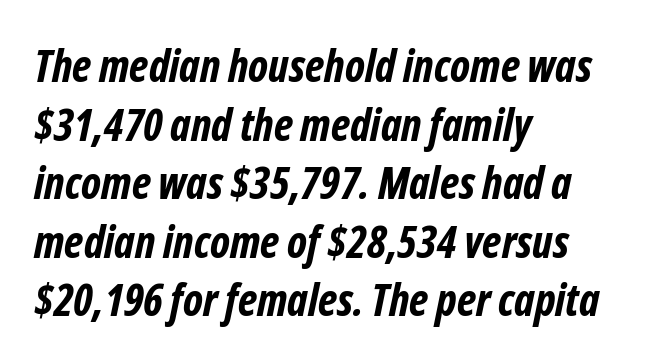
Check the space under the baseline: it is left empty. In terms of letterspacing, this is plain default setting. The face used here has the dense, thick strokes of a bold. Is this a fixed-width face? No — the glyphs have proportional, varying widths.
